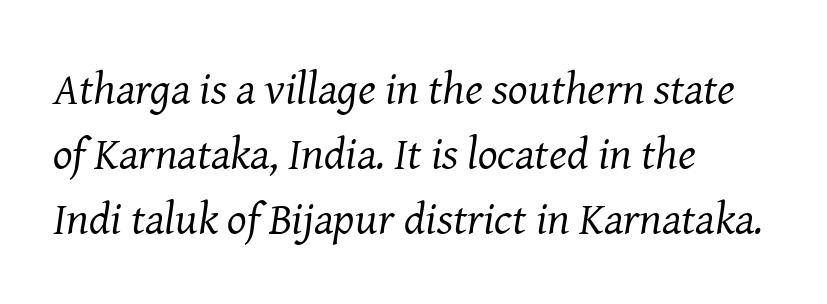
{"serif": "yes", "italic": "yes", "lean": "right", "slant_degrees": 8, "bold": "no", "weight": "regular", "width": "normal", "stroke_contrast": "medium", "x_height": "medium", "monospaced": "no", "underline": "no", "align": "left", "line_spacing": "normal", "line_spacing_ratio": 1.41, "letter_spacing": "normal", "letter_spacing_em": 0.0, "glyph_px": 46}
